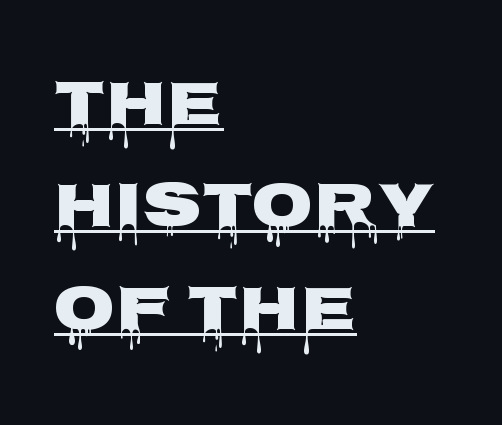
Q: Is the text italic (slanted)? A: No, it is upright.
Q: Is the typeface a serif or a sans-serif typeface? A: Sans-serif.
Q: Is the text underlined? A: Yes.
Q: How is the paragraph aligned? A: Left-aligned.
Q: Is the spacing between letters normal or unusually wide? A: Normal.
Q: Is the spacing between lines tight, normal or loose? A: Normal.
Q: Width (condensed, normal, or wide)? A: Wide.
Q: Stroke contrast? A: Low.
Q: x-height? A: Large.
Q: Monospaced? A: No.
